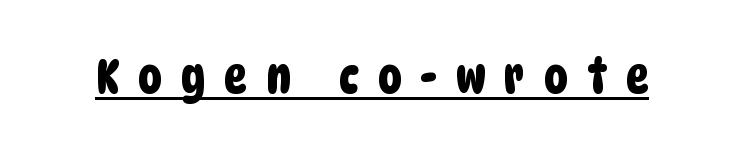
{"serif": "no", "width": "condensed", "stroke_contrast": "low", "x_height": "large", "monospaced": "no", "underline": "yes", "letter_spacing": "wide", "letter_spacing_em": 0.41, "glyph_px": 47}
